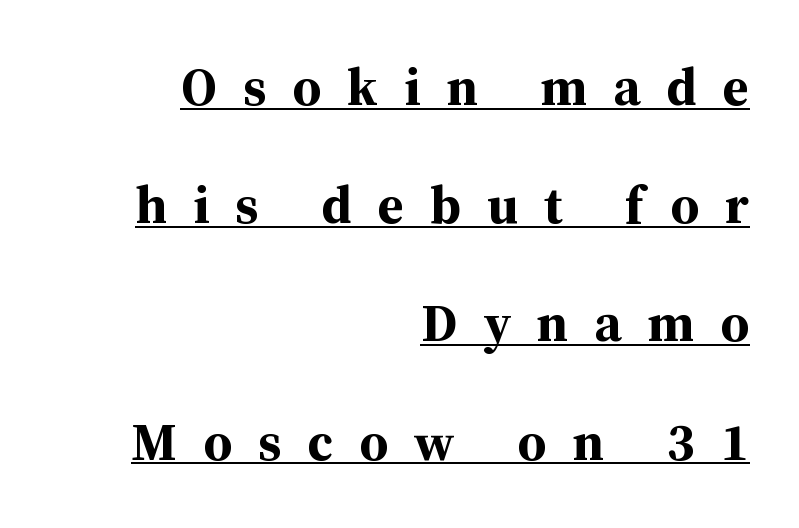
The image shows 53 px bold serif type, upright; set right-aligned, loose line spacing (2.23x), unusually wide letter spacing (+0.49 em), underlined; medium stroke contrast and a medium x-height.
